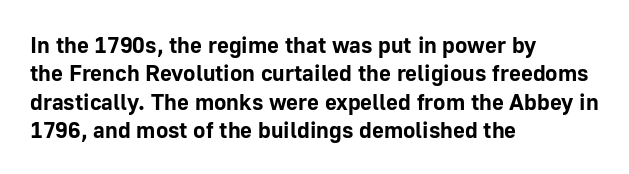
Q: Is the text bold? A: Yes.
Q: Is the text italic (slanted)? A: No, it is upright.
Q: Is the text underlined? A: No.
Q: How is the paragraph aligned? A: Left-aligned.
Q: Is the spacing between letters normal or unusually wide? A: Normal.
